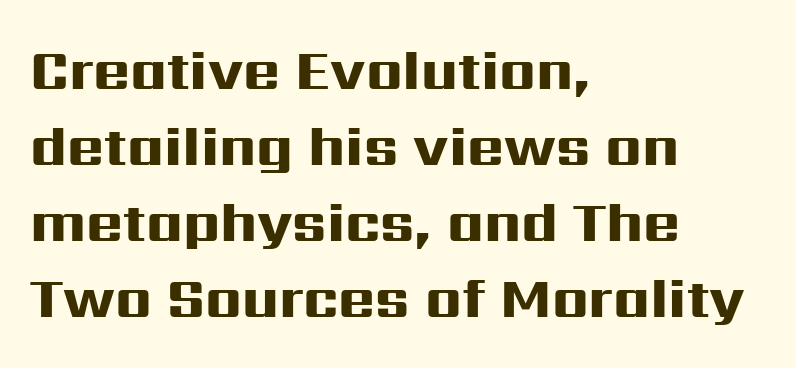
The image shows 56 px heavy, wide sans-serif type, upright; set left-aligned, normal line spacing (1.36x), normal letter spacing, not underlined; high stroke contrast and a medium x-height.
